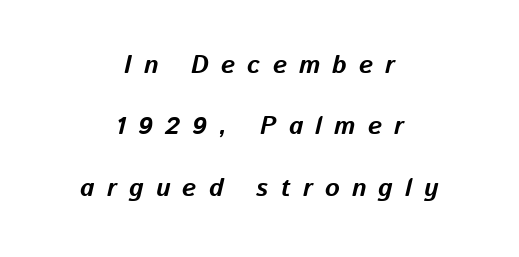
Notice the wide empty band between every row — that's loose leading. The strip under each line holds only bare page. This sample is center-justified, so both line endings float freely. Caption: expanded tracking, letters set apart. Is the type bold? Yes — the strokes are clearly thick and heavy.
